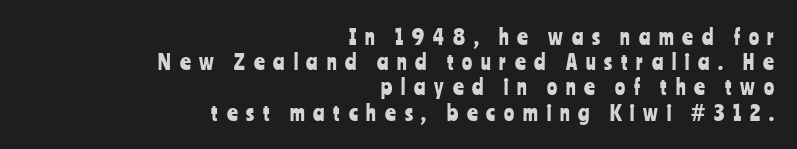
The image shows 21 px text type, upright; set right-aligned, line spacing 1.2x, unusually wide letter spacing (+0.42 em), not underlined.
